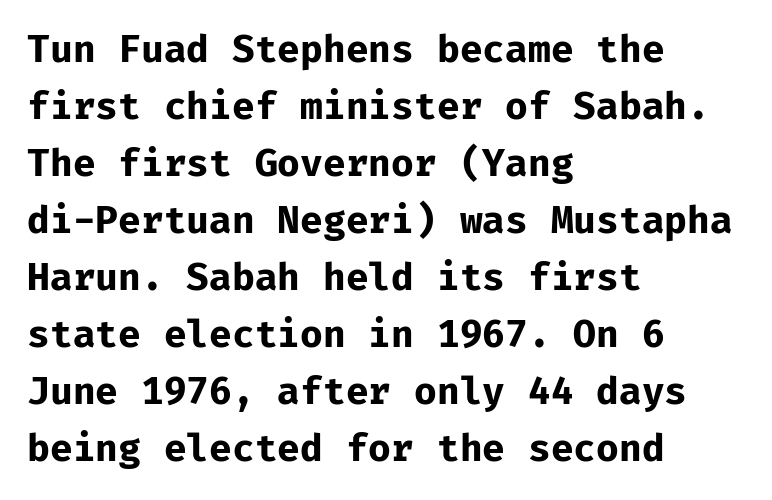
The rendering keeps characters at their native spacing. Every character sits straight up, as roman type does. A sans-serif font was chosen for this passage. Is this a fixed-width face? Yes — each glyph sits in an identical cell. Has an underline been added? It has not. Leading: standard.
